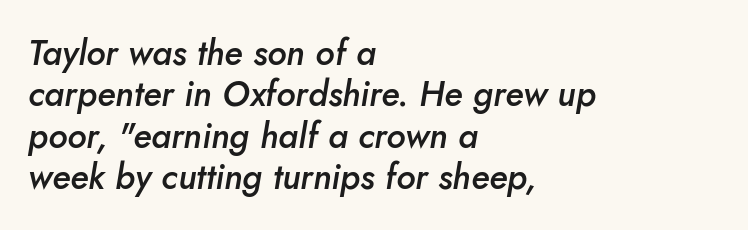
{"italic": "yes", "lean": "right", "slant_degrees": 10, "bold": "semi", "weight": "semibold", "width": "normal", "stroke_contrast": "low", "x_height": "small", "monospaced": "no", "underline": "no", "align": "left", "line_spacing_ratio": 1.18, "letter_spacing": "normal", "letter_spacing_em": 0.0, "glyph_px": 35}
